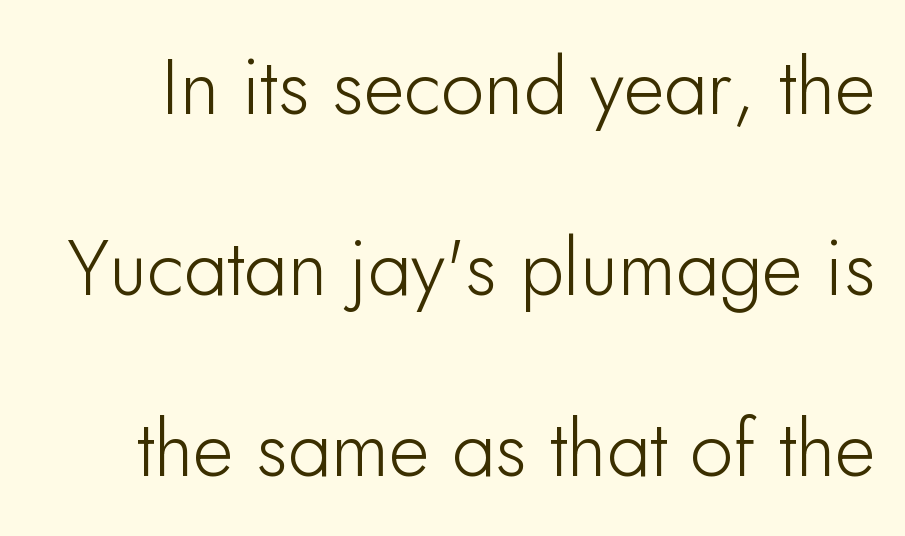
This sample uses an upright cut, with every glyph sitting square on the baseline. Short note: letters normally spaced. The foot of each line stays bare and open. In terms of letterform style, serifs are entirely absent. Quick note: interline space is abundant. Do the characters align in a grid? No, the font is proportional.
